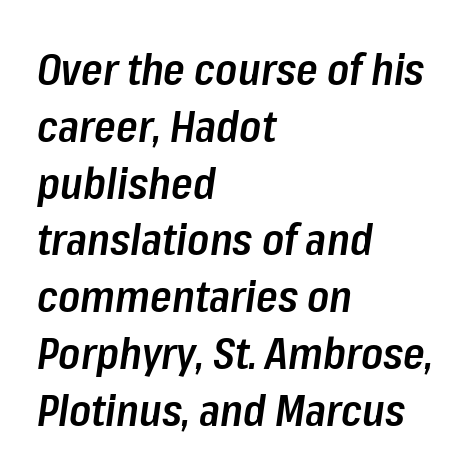
Is the type bold? Partly — it's a semibold, heavier than regular but not fully bold. Underline: absent. Compared with typical body copy, the letter spacing here is the same. Horizontally, the lines are justified to the leading edge only. The passage shown is typed in a proportional face where columns would drift. The whole block is typeset with a tilt.
